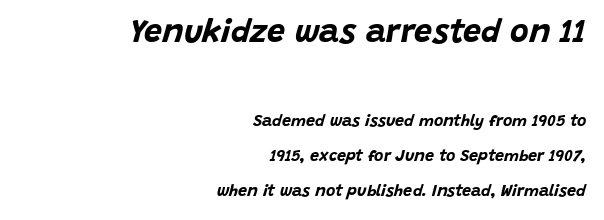
The image shows 32 px bold type, italic (leaning right); set right-aligned, loose line spacing (2.2x), normal letter spacing, not underlined; the first (top) block is 2.0x larger; low stroke contrast and a large x-height.
